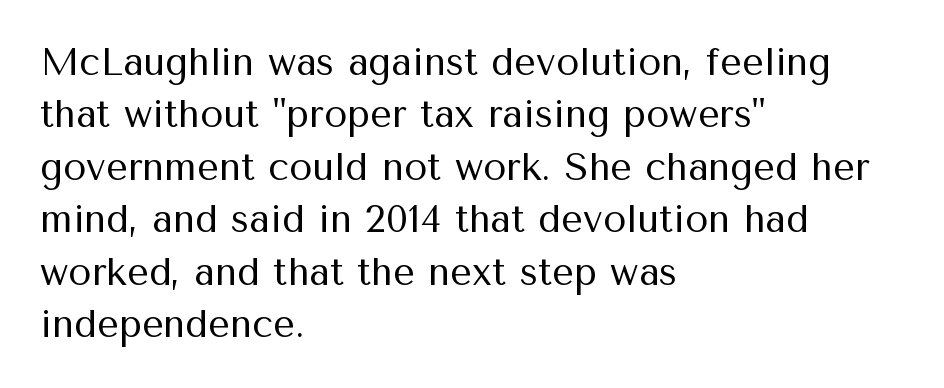
Q: Is the text bold? A: No.
Q: Is the text italic (slanted)? A: No, it is upright.
Q: Is the typeface a serif or a sans-serif typeface? A: Sans-serif.
Q: Is the text underlined? A: No.
Q: How is the paragraph aligned? A: Left-aligned.
Q: Is the spacing between letters normal or unusually wide? A: Normal.
Q: Is the spacing between lines tight, normal or loose? A: Normal.
Q: Width (condensed, normal, or wide)? A: Normal.
Q: Stroke contrast? A: Medium.
Q: x-height? A: Medium.
Q: Monospaced? A: No.
